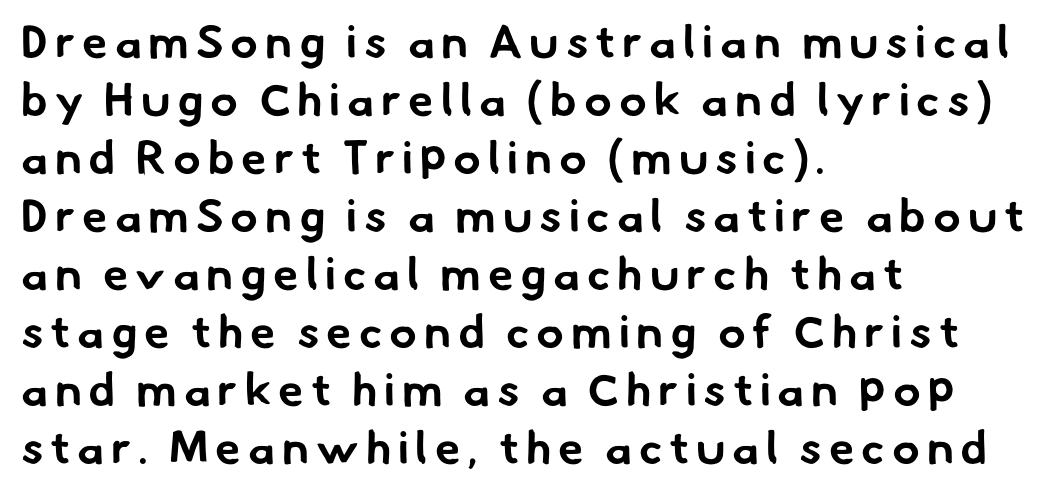
A classic flush-left, rag-right setting is used for this passage. These lines are rendered in a variable-pitch font. Strokes here are thick enough to call this a true bold. The passage shown is typeset with a sans-serif family. The designer left line spacing at the default. Just letters on the line, the space beneath them empty.
